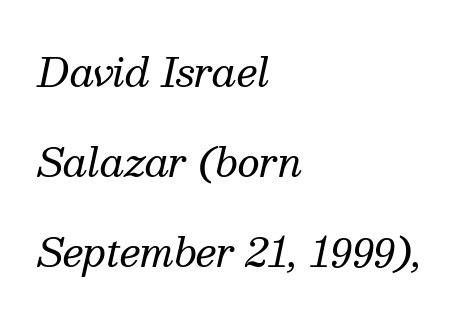
The image shows 39 px regular-weight serif type, italic (leaning right); set left-aligned, loose line spacing (2.31x), normal letter spacing, not underlined; medium stroke contrast and a medium x-height.
